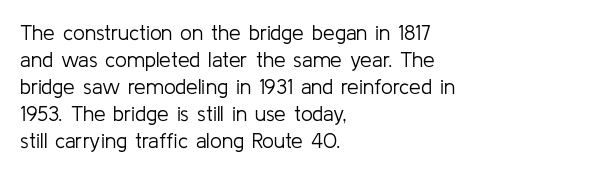
The image shows 21 px text type, upright; set left-aligned, normal line spacing (1.29x), normal letter spacing, not underlined.
